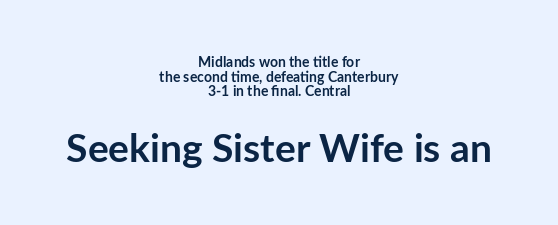
Q: Is the text bold? A: Yes.
Q: Is the text italic (slanted)? A: No, it is upright.
Q: Is the typeface a serif or a sans-serif typeface? A: Sans-serif.
Q: Is the text underlined? A: No.
Q: How is the paragraph aligned? A: Centered.
Q: Is the spacing between letters normal or unusually wide? A: Normal.
Q: Is the spacing between lines tight, normal or loose? A: Tight.
Q: Which block of text is set in a larger size, the first (top) or the second (bottom)? A: The second (bottom) one.
Q: Width (condensed, normal, or wide)? A: Normal.
Q: Stroke contrast? A: Low.
Q: x-height? A: Medium.
Q: Monospaced? A: No.
